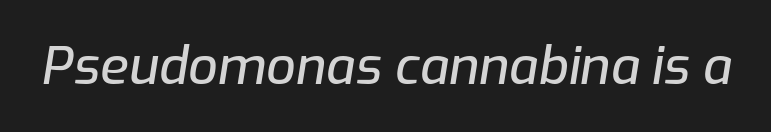
{"italic": "yes", "lean": "right", "slant_degrees": 9, "width": "normal", "stroke_contrast": "low", "x_height": "medium", "monospaced": "no", "underline": "no", "letter_spacing": "normal", "letter_spacing_em": 0.0, "glyph_px": 52}
